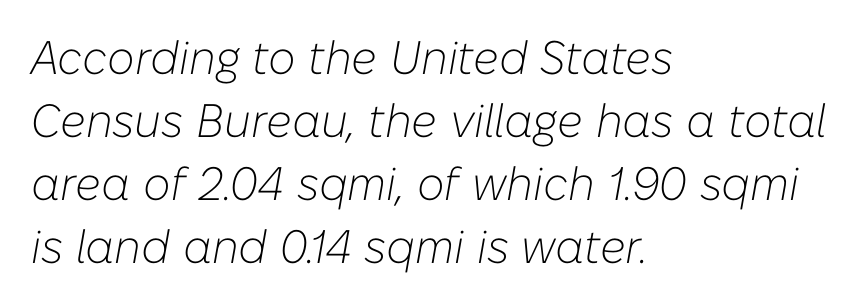
Q: Is the text bold? A: No.
Q: Is the text italic (slanted)? A: Yes, it leans right by about 10 degrees.
Q: Is the text underlined? A: No.
Q: How is the paragraph aligned? A: Left-aligned.
Q: Is the spacing between letters normal or unusually wide? A: Normal.
Q: Is the spacing between lines tight, normal or loose? A: Normal.
Q: Width (condensed, normal, or wide)? A: Normal.
Q: Stroke contrast? A: Low.
Q: x-height? A: Medium.
Q: Monospaced? A: No.
